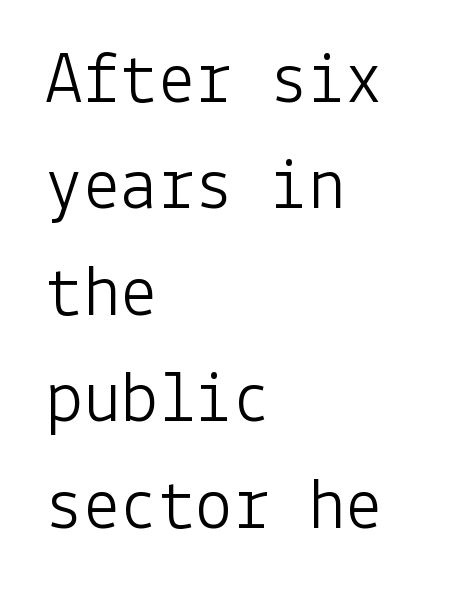
The image shows 75 px light sans-serif type, upright; set left-aligned, normal line spacing (1.42x), normal letter spacing, not underlined; low stroke contrast and a medium x-height.
